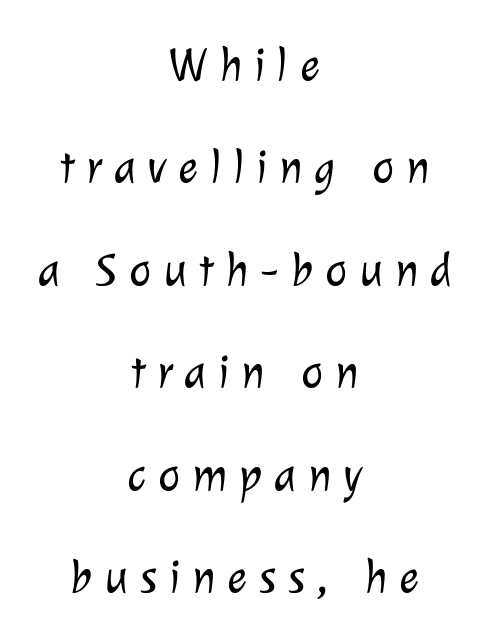
Between one letter and the next there's a generous, obvious gap. Serifs: no, the terminals of the letterforms are clean. Weight: not bold — regular or lighter. Unmarked baselines from the first word to the last. Leftover space on each line is divided equally before and after the words. The passage shown stacks its lines with a broad gap.
